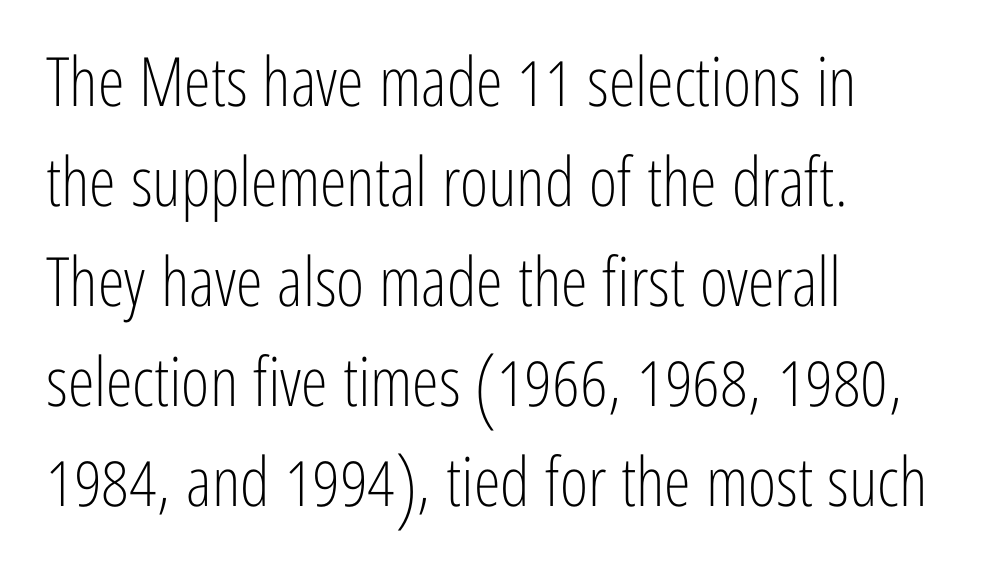
{"serif": "no", "italic": "no", "bold": "no", "weight": "light", "width": "condensed", "stroke_contrast": "low", "x_height": "medium", "monospaced": "no", "underline": "no", "align": "left", "line_spacing": "normal", "line_spacing_ratio": 1.47, "letter_spacing": "normal", "letter_spacing_em": 0.0, "glyph_px": 68}
